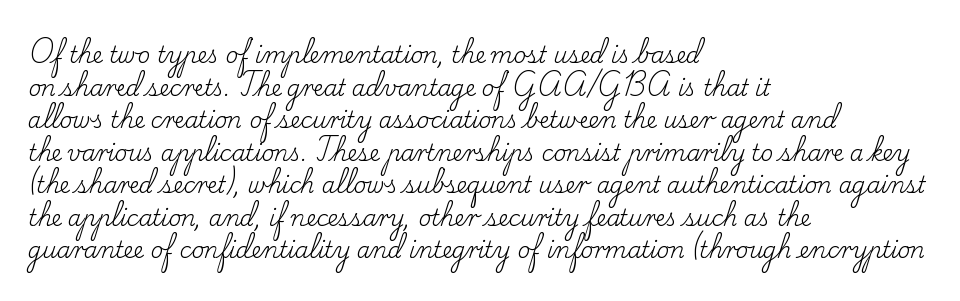
Q: Is the text bold? A: No.
Q: Is the text italic (slanted)? A: Yes.
Q: Is the text underlined? A: No.
Q: How is the paragraph aligned? A: Left-aligned.
Q: Is the spacing between letters normal or unusually wide? A: Normal.
Q: Is the spacing between lines tight, normal or loose? A: Normal.
